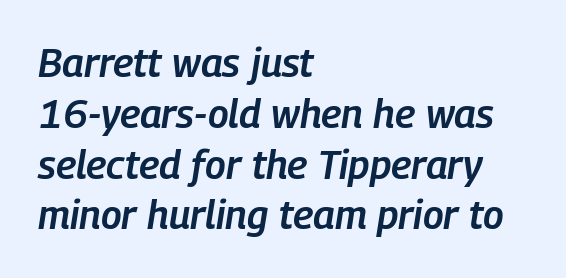
Q: Is the text bold? A: Semi-bold.
Q: Is the text italic (slanted)? A: Yes, it leans right by about 9 degrees.
Q: Is the text underlined? A: No.
Q: How is the paragraph aligned? A: Left-aligned.
Q: Is the spacing between letters normal or unusually wide? A: Normal.
Q: Is the spacing between lines tight, normal or loose? A: Normal.
Q: Width (condensed, normal, or wide)? A: Condensed.
Q: Stroke contrast? A: Low.
Q: x-height? A: Medium.
Q: Monospaced? A: No.
